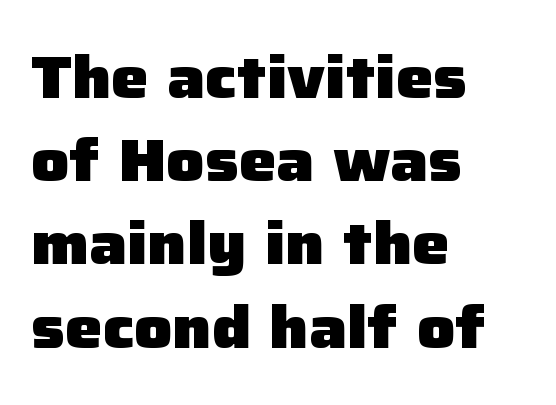
Q: Is the text bold? A: Yes.
Q: Is the text italic (slanted)? A: No, it is upright.
Q: Is the typeface a serif or a sans-serif typeface? A: Sans-serif.
Q: Is the text underlined? A: No.
Q: How is the paragraph aligned? A: Left-aligned.
Q: Is the spacing between letters normal or unusually wide? A: Normal.
Q: Is the spacing between lines tight, normal or loose? A: Normal.
Q: Width (condensed, normal, or wide)? A: Normal.
Q: Stroke contrast? A: Low.
Q: x-height? A: Medium.
Q: Monospaced? A: No.
